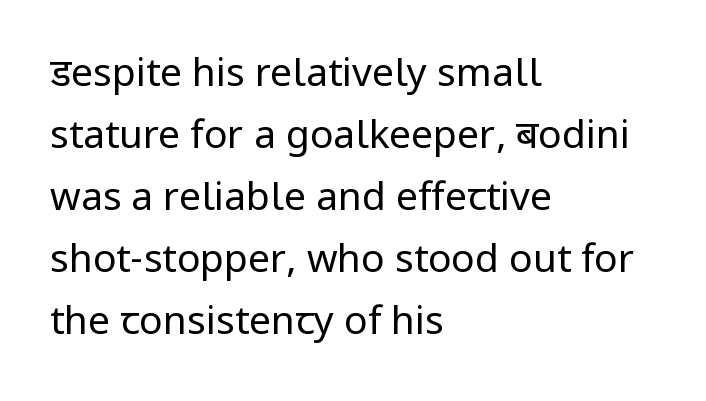
The image shows 39 px regular-weight sans-serif type, upright; set left-aligned, normal line spacing (1.59x), normal letter spacing, not underlined; low stroke contrast and a medium x-height.
